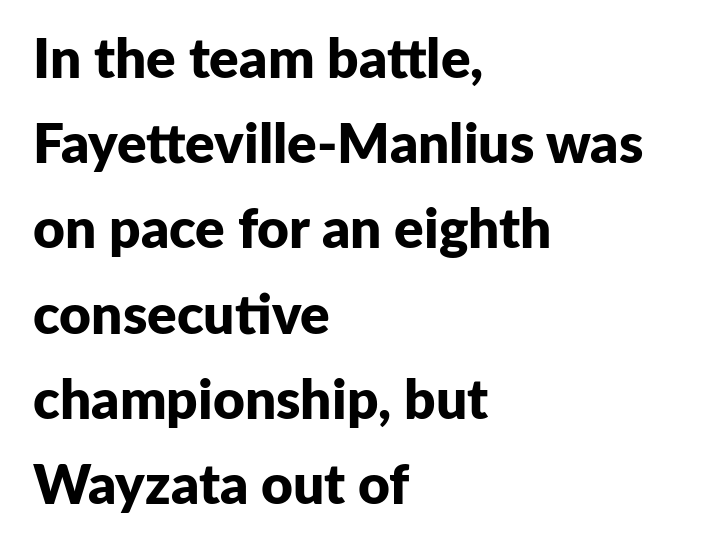
Character widths vary here, with narrow letters taking less room than wide ones. Designer's note — italics off, roman on. The foot of each line stays bare and open. Are there feet on the stems? There aren't — it's a sans. Each word holds together tightly as a unit, with standard inter-letter gaps.
